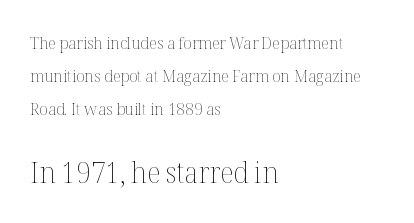
The type is set solid horizontally, with unmodified tracking. Compared with a centered layout, this one pins lines to the left instead. Only glyphs here, with clear space below each row. No chunkiness to these letters — they're not bold.
